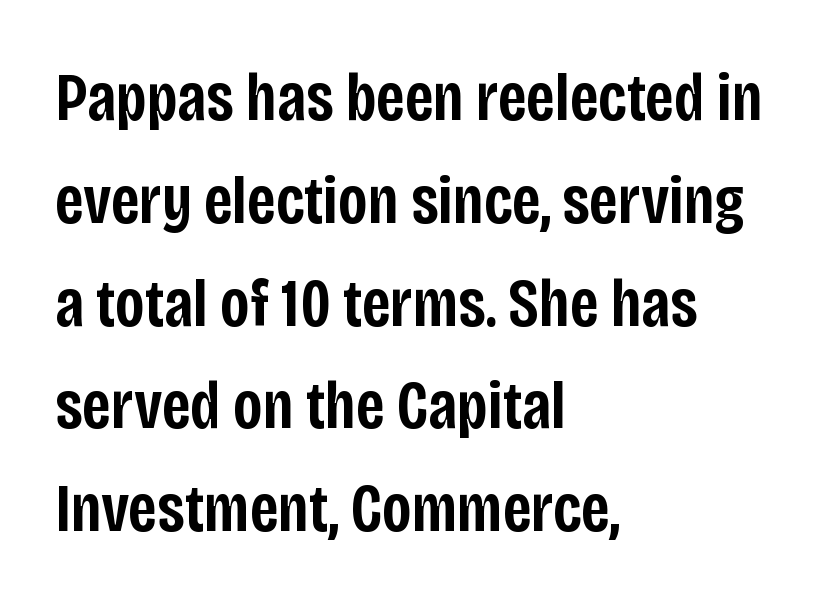
{"serif": "no", "italic": "no", "bold": "semi", "weight": "semibold", "width": "condensed", "stroke_contrast": "low", "x_height": "large", "monospaced": "no", "underline": "no", "align": "left", "line_spacing": "normal", "line_spacing_ratio": 1.49, "letter_spacing": "normal", "letter_spacing_em": 0.0, "glyph_px": 69}
